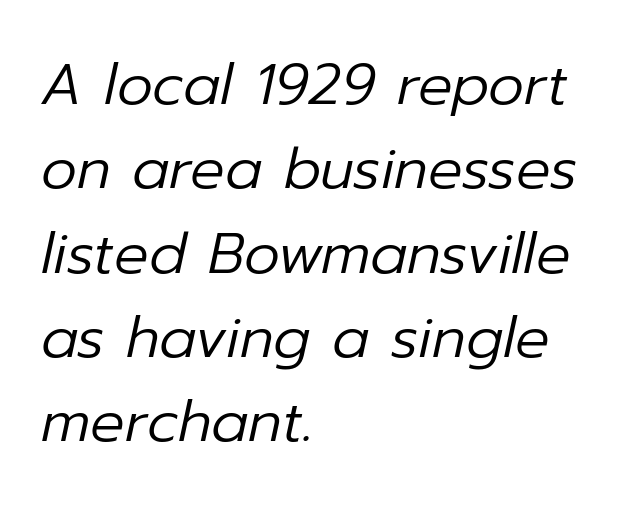
Layout note: lines flush left. There is no visible air inserted between adjacent glyphs. The passage shown leans; its letterforms are oblique. The line-height multiplier appears to be the usual default. Here the designer chose a conventional face with non-uniform glyph widths. Think standard paragraph weight, or any step lighter than that.
